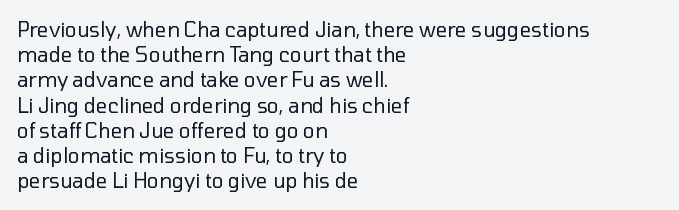
The image shows 20 px text type, upright; set left-aligned, normal line spacing (1.26x), normal letter spacing, not underlined.
